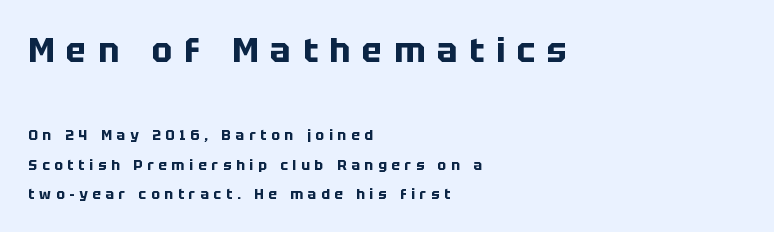
Q: Is the text bold? A: Yes.
Q: Is the text italic (slanted)? A: No, it is upright.
Q: Is the typeface a serif or a sans-serif typeface? A: Sans-serif.
Q: Is the text underlined? A: No.
Q: How is the paragraph aligned? A: Left-aligned.
Q: Is the spacing between letters normal or unusually wide? A: Unusually wide.
Q: Is the spacing between lines tight, normal or loose? A: Loose.
Q: Which block of text is set in a larger size, the first (top) or the second (bottom)? A: The first (top) one.
Q: Width (condensed, normal, or wide)? A: Normal.
Q: Stroke contrast? A: Low.
Q: x-height? A: Large.
Q: Monospaced? A: No.
